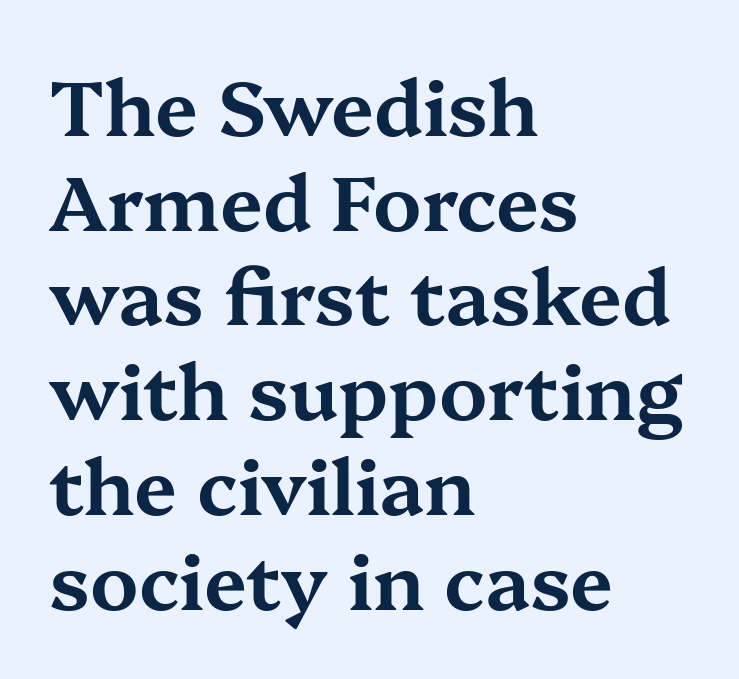
{"serif": "yes", "italic": "no", "width": "wide", "stroke_contrast": "medium", "x_height": "medium", "monospaced": "no", "underline": "no", "align": "left", "line_spacing_ratio": 1.23, "letter_spacing": "normal", "letter_spacing_em": 0.0, "glyph_px": 77}
